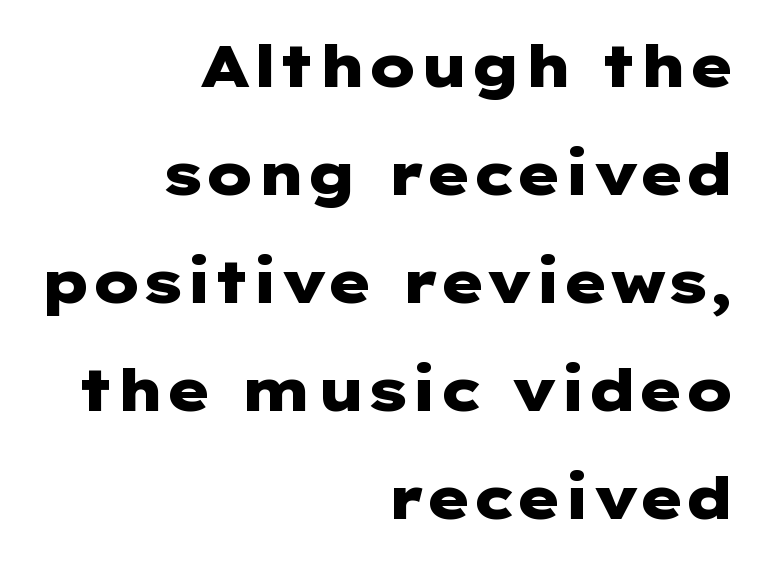
The image shows 59 px heavy, wide sans-serif type, upright; set right-aligned, line spacing 1.83x, normal letter spacing, not underlined; low stroke contrast and a medium x-height.
